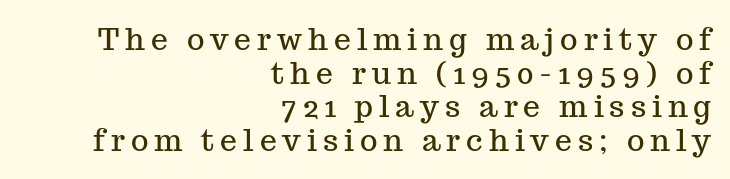
The image shows 30 px serif type, upright; set right-aligned, tight line spacing (1.12x), unusually wide letter spacing (+0.2 em), not underlined; medium stroke contrast and a medium x-height.
